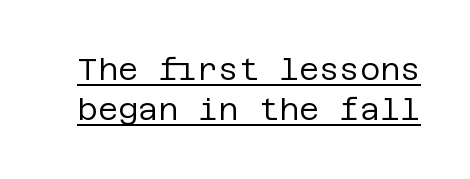
In terms of leading, this rendering sits right in the middle. Beneath each row of characters lies a ruled line. The letterforms sit at book weight or below. Nothing sits at the stroke ends, so this counts as sans-serif. The lettering holds an erect, upright posture throughout. How are the letters spaced? Ordinarily, with no added tracking.
